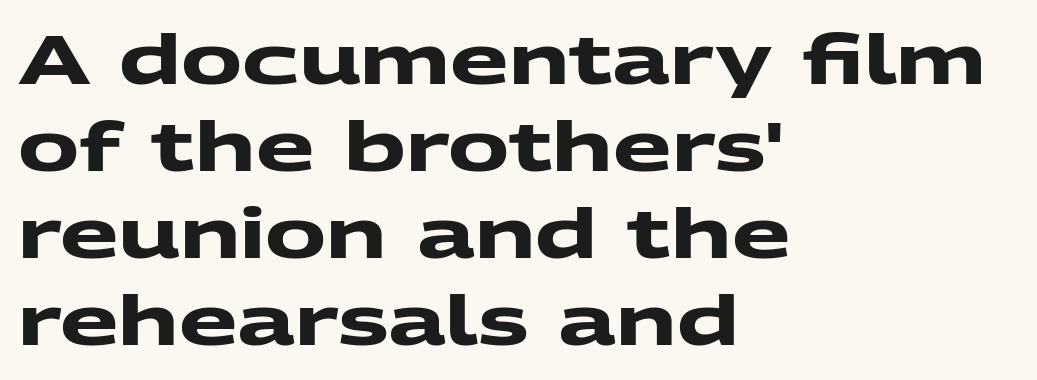
Q: Is the text bold? A: Yes.
Q: Is the typeface a serif or a sans-serif typeface? A: Sans-serif.
Q: Is the text underlined? A: No.
Q: How is the paragraph aligned? A: Left-aligned.
Q: Is the spacing between letters normal or unusually wide? A: Normal.
Q: Is the spacing between lines tight, normal or loose? A: Normal.
Q: Width (condensed, normal, or wide)? A: Wide.
Q: Stroke contrast? A: Medium.
Q: x-height? A: Medium.
Q: Monospaced? A: No.
